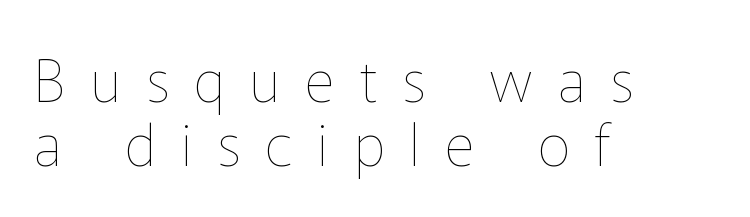
The image shows 58 px thin type, upright; set left-aligned, tight line spacing (1.1x), unusually wide letter spacing (+0.43 em), not underlined; low stroke contrast and a medium x-height.
